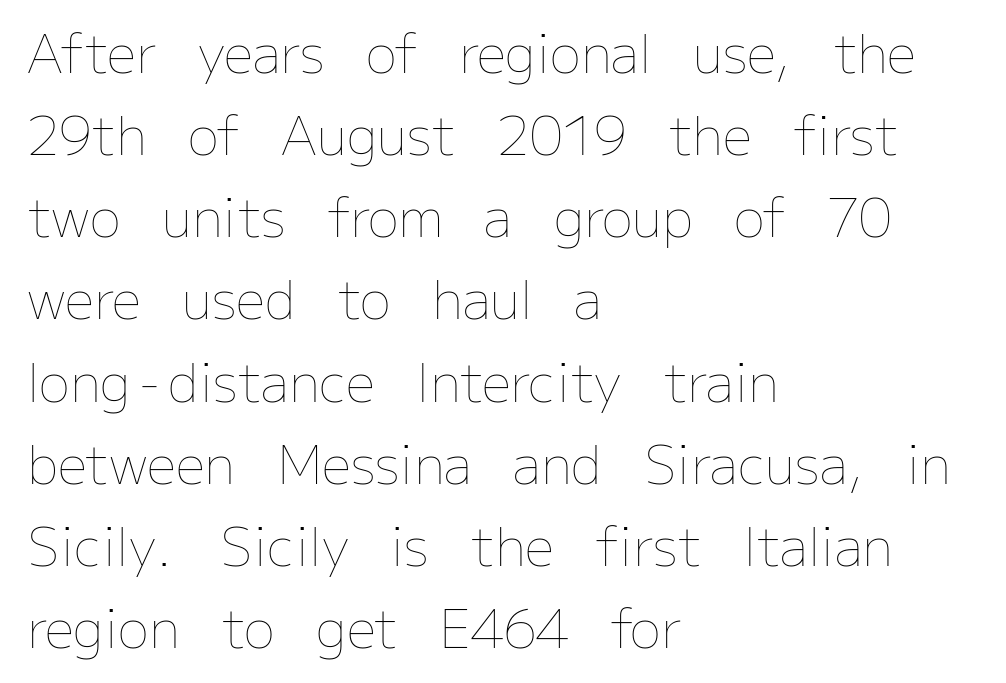
The image shows 52 px thin type, upright; set left-aligned, normal line spacing (1.58x), normal letter spacing, not underlined; low stroke contrast and a medium x-height.
